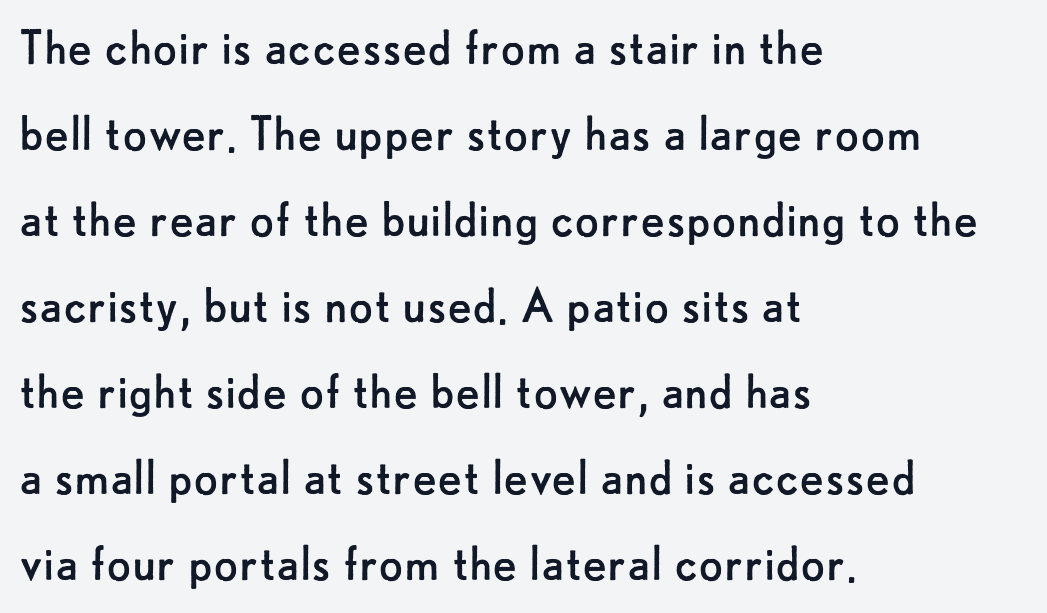
Q: Is the text bold? A: No.
Q: Is the text italic (slanted)? A: No, it is upright.
Q: Is the typeface a serif or a sans-serif typeface? A: Sans-serif.
Q: Is the text underlined? A: No.
Q: How is the paragraph aligned? A: Left-aligned.
Q: Is the spacing between letters normal or unusually wide? A: Normal.
Q: Is the spacing between lines tight, normal or loose? A: Normal.
Q: Width (condensed, normal, or wide)? A: Normal.
Q: Stroke contrast? A: Low.
Q: x-height? A: Small.
Q: Monospaced? A: No.
